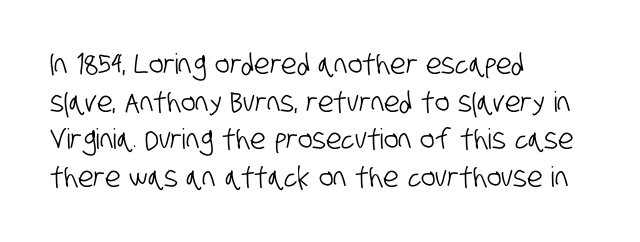
{"serif": "no", "width": "condensed", "stroke_contrast": "low", "x_height": "large", "monospaced": "no", "underline": "no", "align": "left", "line_spacing": "normal", "line_spacing_ratio": 1.34, "letter_spacing": "normal", "letter_spacing_em": 0.0, "glyph_px": 28}
